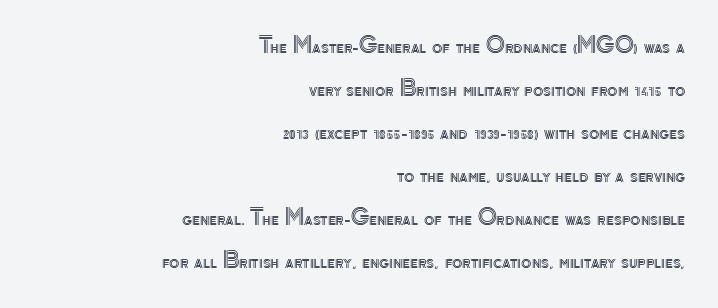
Q: Is the text italic (slanted)? A: No, it is upright.
Q: Is the text underlined? A: No.
Q: How is the paragraph aligned? A: Right-aligned.
Q: Is the spacing between letters normal or unusually wide? A: Normal.
Q: Is the spacing between lines tight, normal or loose? A: Loose.
